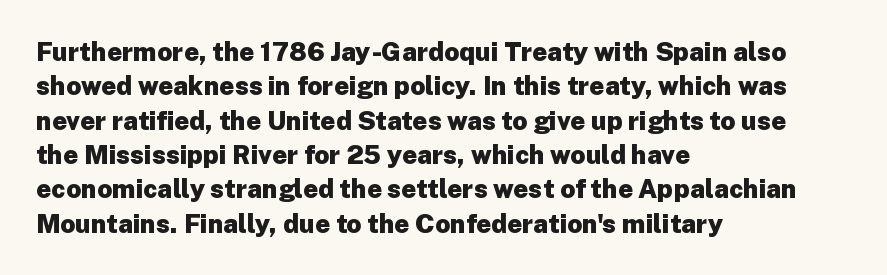
Words appear dense and cohesive because spacing is normal. Typeset ragged right — the left edge is the straight one. This sample keeps an unexceptional amount of space between lines. A clean baseline with only descenders dipping below it. Notice how thick the strokes are: this is what a full bold looks like. This is the regular roman posture of the typeface.
